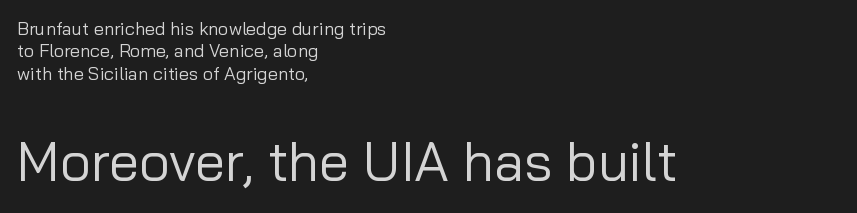
{"serif": "no", "italic": "no", "bold": "no", "weight": "regular", "width": "normal", "stroke_contrast": "low", "x_height": "medium", "monospaced": "no", "underline": "no", "align": "left", "line_spacing_ratio": 1.24, "letter_spacing": "normal", "letter_spacing_em": 0.0, "larger_block": "second", "size_ratio": 3.0, "glyph_px": 54}
